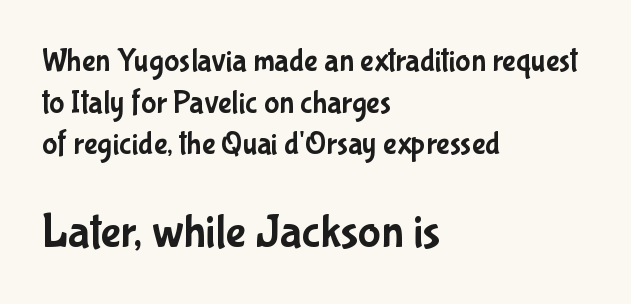
{"serif": "no", "italic": "no", "width": "condensed", "stroke_contrast": "low", "x_height": "medium", "monospaced": "no", "underline": "no", "align": "left", "line_spacing": "normal", "line_spacing_ratio": 1.3, "letter_spacing": "normal", "letter_spacing_em": 0.0, "larger_block": "second", "size_ratio": 1.5, "glyph_px": 48}
